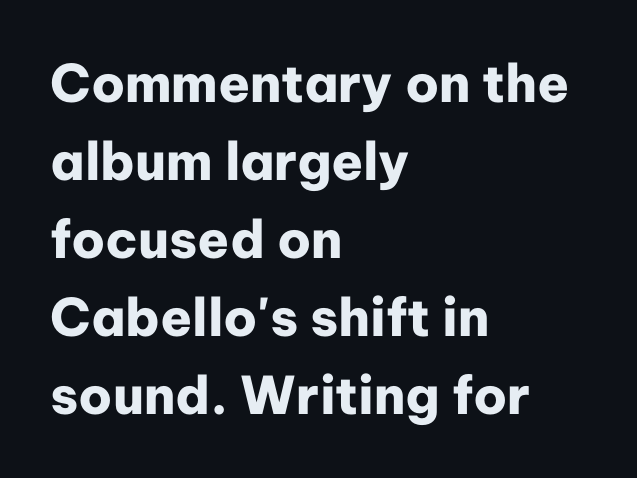
Q: Is the text bold? A: Yes.
Q: Is the text italic (slanted)? A: No, it is upright.
Q: Is the typeface a serif or a sans-serif typeface? A: Sans-serif.
Q: Is the text underlined? A: No.
Q: How is the paragraph aligned? A: Left-aligned.
Q: Is the spacing between letters normal or unusually wide? A: Normal.
Q: Is the spacing between lines tight, normal or loose? A: Normal.
Q: Width (condensed, normal, or wide)? A: Normal.
Q: Stroke contrast? A: Low.
Q: x-height? A: Medium.
Q: Monospaced? A: No.
